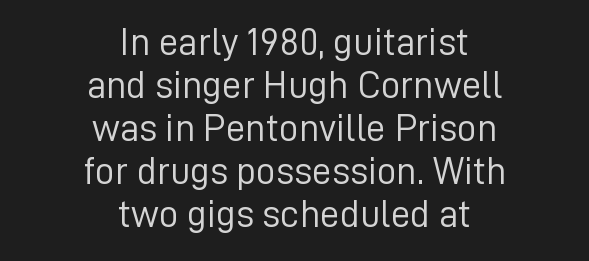
{"serif": "no", "italic": "no", "bold": "no", "weight": "light", "width": "normal", "stroke_contrast": "low", "x_height": "medium", "monospaced": "no", "underline": "no", "align": "center", "line_spacing": "tight", "line_spacing_ratio": 1.1, "letter_spacing": "normal", "letter_spacing_em": 0.0, "glyph_px": 39}
